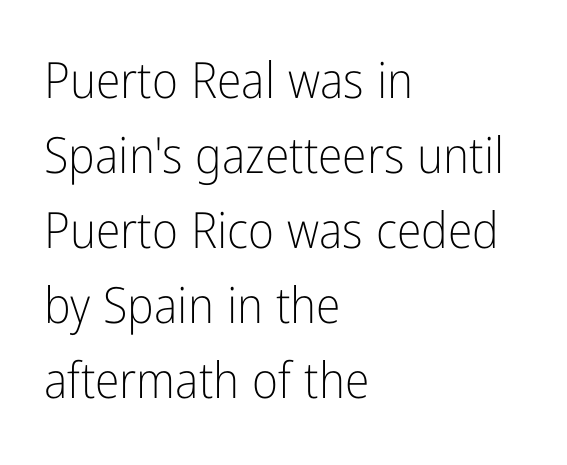
Each word holds together tightly as a unit, with standard inter-letter gaps. This is the regular roman posture of the typeface. Think standard paragraph weight, or any step lighter than that. Plain, unruled lines of type.
